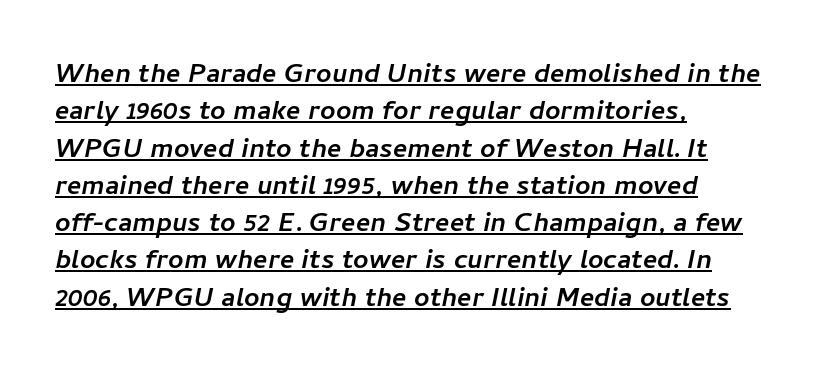
Q: Is the text bold? A: Yes.
Q: Is the text italic (slanted)? A: Yes, it leans right by about 11 degrees.
Q: Is the text underlined? A: Yes.
Q: How is the paragraph aligned? A: Left-aligned.
Q: Is the spacing between letters normal or unusually wide? A: Normal.
Q: Is the spacing between lines tight, normal or loose? A: Normal.
